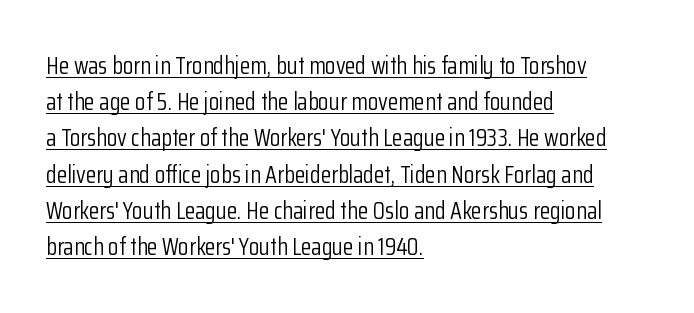
When letters stand straight like this, we call the style roman or upright. Nothing heavy about these letters — not bold at all. You can see a thin bar hugging the bottom of the glyphs. A typesetter would call this zero additional tracking. Regarding leading, the lines here are spaced in the standard way.
